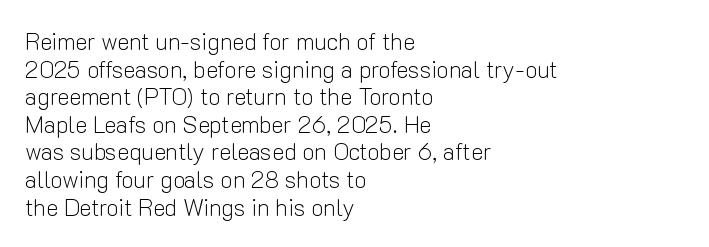
The image shows 23 px text type, upright; set left-aligned, line spacing 1.2x, normal letter spacing, not underlined.
